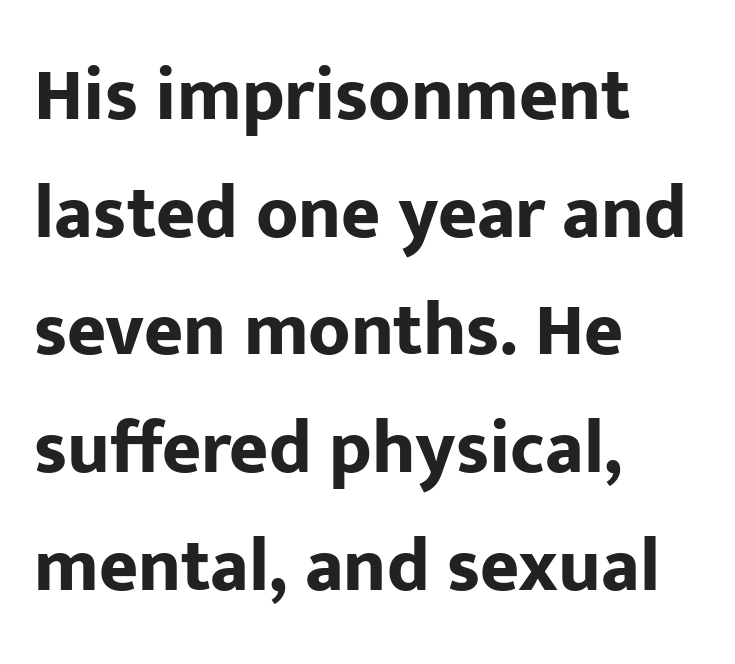
Q: Is the text bold? A: Yes.
Q: Is the text italic (slanted)? A: No, it is upright.
Q: Is the typeface a serif or a sans-serif typeface? A: Sans-serif.
Q: Is the text underlined? A: No.
Q: How is the paragraph aligned? A: Left-aligned.
Q: Is the spacing between letters normal or unusually wide? A: Normal.
Q: Is the spacing between lines tight, normal or loose? A: Normal.
Q: Width (condensed, normal, or wide)? A: Normal.
Q: Stroke contrast? A: Low.
Q: x-height? A: Medium.
Q: Monospaced? A: No.
